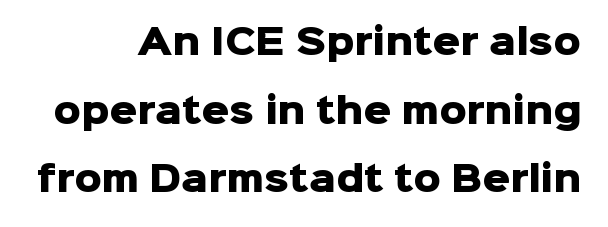
Q: Is the text bold? A: Yes.
Q: Is the text italic (slanted)? A: No, it is upright.
Q: Is the typeface a serif or a sans-serif typeface? A: Sans-serif.
Q: Is the text underlined? A: No.
Q: Is the spacing between letters normal or unusually wide? A: Normal.
Q: Is the spacing between lines tight, normal or loose? A: Loose.
Q: Width (condensed, normal, or wide)? A: Normal.
Q: Stroke contrast? A: Low.
Q: x-height? A: Medium.
Q: Monospaced? A: No.
